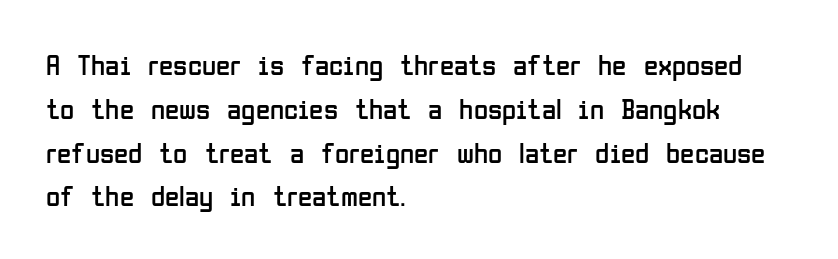
Q: Is the text bold? A: No.
Q: Is the text italic (slanted)? A: No, it is upright.
Q: Is the typeface a serif or a sans-serif typeface? A: Sans-serif.
Q: Is the text underlined? A: No.
Q: How is the paragraph aligned? A: Left-aligned.
Q: Is the spacing between letters normal or unusually wide? A: Normal.
Q: Is the spacing between lines tight, normal or loose? A: Normal.
Q: Width (condensed, normal, or wide)? A: Condensed.
Q: Stroke contrast? A: Low.
Q: x-height? A: Medium.
Q: Monospaced? A: No.
